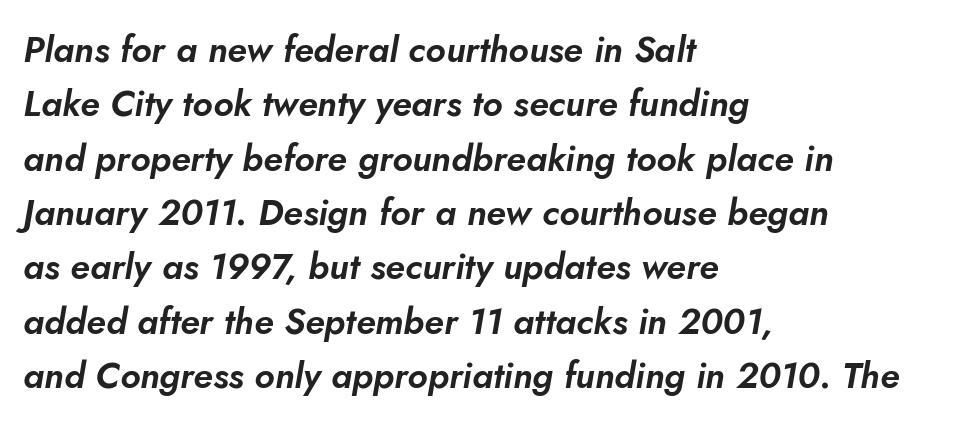
The image shows 36 px text type, italic (leaning right); set left-aligned, normal line spacing (1.51x), normal letter spacing, not underlined; low stroke contrast and a small x-height.
